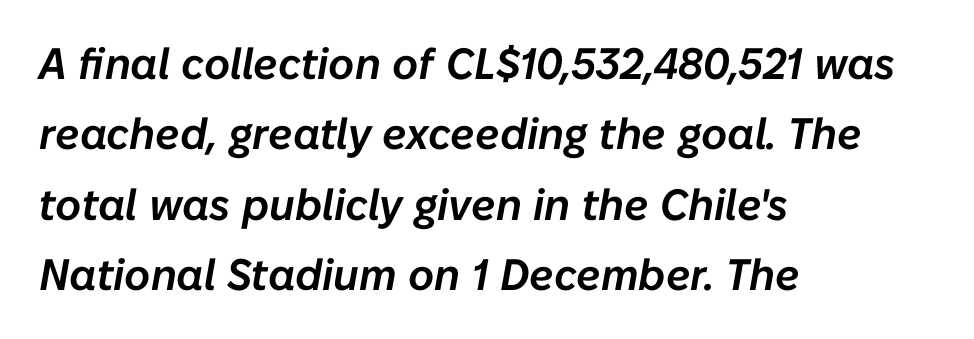
Q: Is the text italic (slanted)? A: Yes, it leans right by about 10 degrees.
Q: Is the text underlined? A: No.
Q: How is the paragraph aligned? A: Left-aligned.
Q: Is the spacing between letters normal or unusually wide? A: Normal.
Q: Is the spacing between lines tight, normal or loose? A: Normal.
Q: Width (condensed, normal, or wide)? A: Normal.
Q: Stroke contrast? A: Low.
Q: x-height? A: Medium.
Q: Monospaced? A: No.
